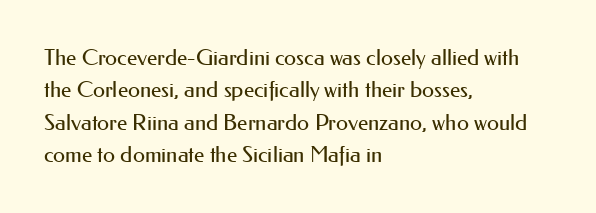
{"italic": "no", "bold": "no", "underline": "no", "align": "left", "line_spacing": "normal", "line_spacing_ratio": 1.47, "letter_spacing": "normal", "letter_spacing_em": 0.0, "glyph_px": 22}
